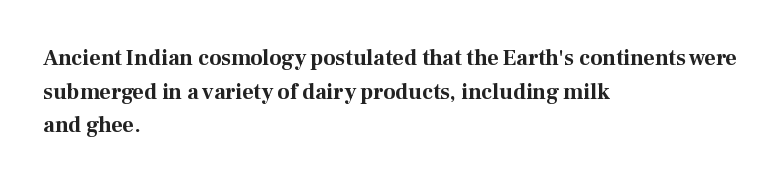
The image shows 22 px bold type, upright; set left-aligned, normal line spacing (1.53x), normal letter spacing, not underlined.
